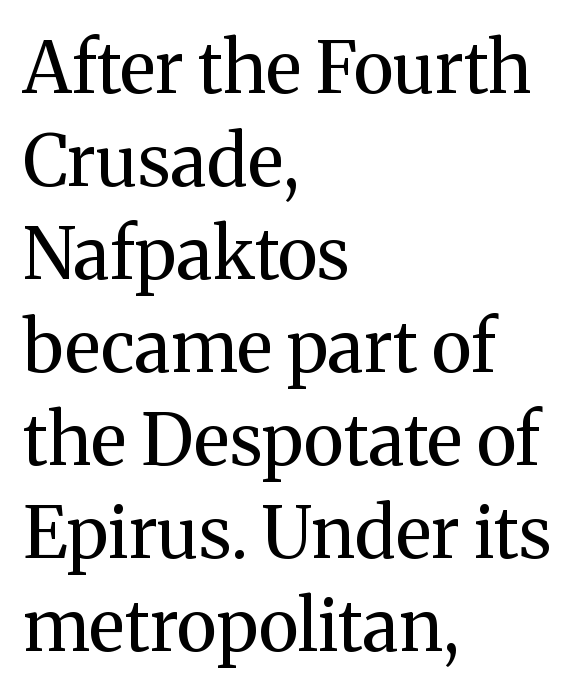
The image shows 71 px regular-weight serif type, upright; set left-aligned, normal line spacing (1.31x), normal letter spacing, not underlined; medium stroke contrast and a medium x-height.
